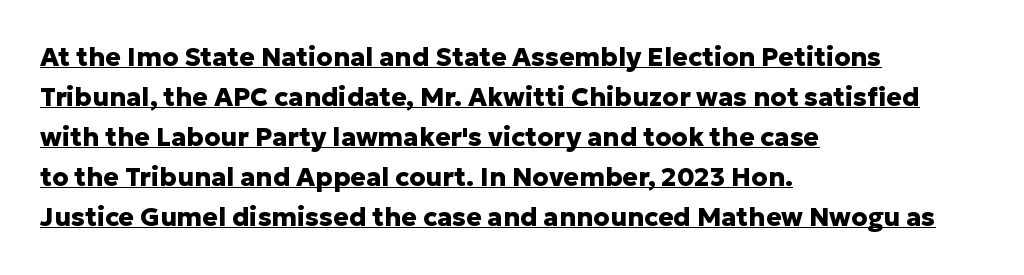
Q: Is the text bold? A: Yes.
Q: Is the text italic (slanted)? A: No, it is upright.
Q: Is the text underlined? A: Yes.
Q: How is the paragraph aligned? A: Left-aligned.
Q: Is the spacing between letters normal or unusually wide? A: Normal.
Q: Is the spacing between lines tight, normal or loose? A: Normal.
